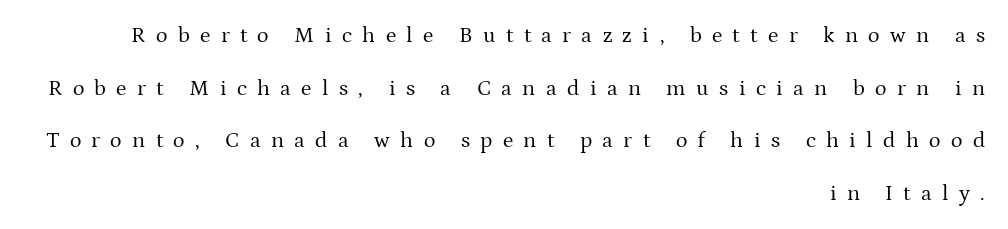
Q: Is the text bold? A: No.
Q: Is the text italic (slanted)? A: No, it is upright.
Q: Is the text underlined? A: No.
Q: How is the paragraph aligned? A: Right-aligned.
Q: Is the spacing between letters normal or unusually wide? A: Unusually wide.
Q: Is the spacing between lines tight, normal or loose? A: Loose.
